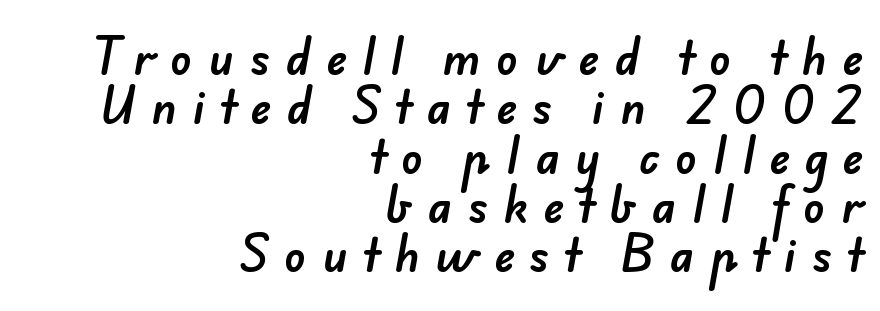
Q: Is the typeface a serif or a sans-serif typeface? A: Sans-serif.
Q: Is the text underlined? A: No.
Q: How is the paragraph aligned? A: Right-aligned.
Q: Is the spacing between letters normal or unusually wide? A: Unusually wide.
Q: Is the spacing between lines tight, normal or loose? A: Tight.
Q: Width (condensed, normal, or wide)? A: Normal.
Q: Stroke contrast? A: Low.
Q: x-height? A: Small.
Q: Monospaced? A: No.
